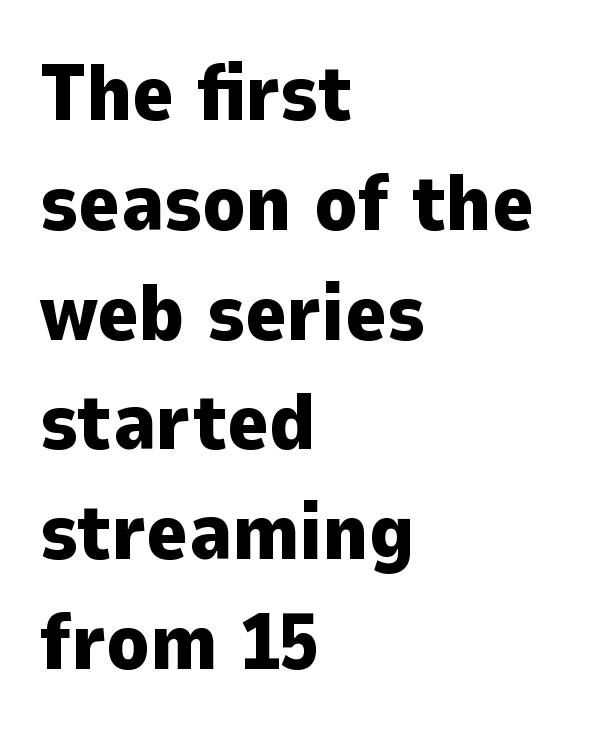
In terms of weight, the rendering is a true, heavy bold. This rendering uses left alignment, leaving the right contour irregular. The area under the type is left untouched. The typography opts for an upright posture over an oblique one. Observe the absence of serifs on each vertical stroke in this sample.
